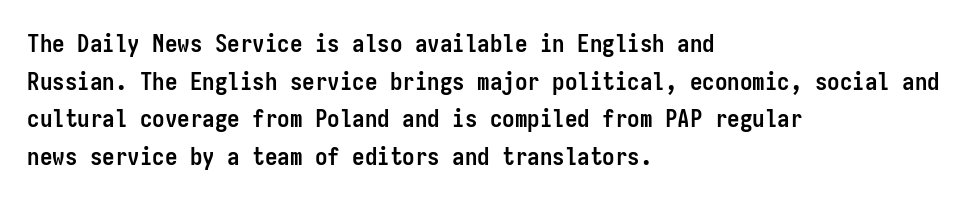
The image shows 25 px bold type, upright; set left-aligned, normal line spacing (1.51x), normal letter spacing, not underlined.
